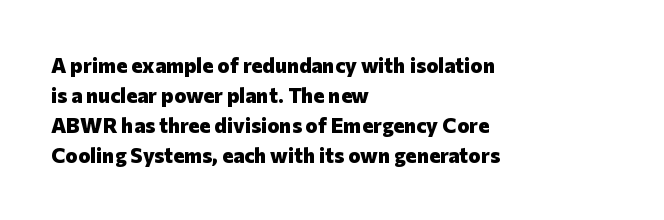
The image shows 21 px bold type, upright; set left-aligned, normal line spacing (1.43x), normal letter spacing, not underlined.
